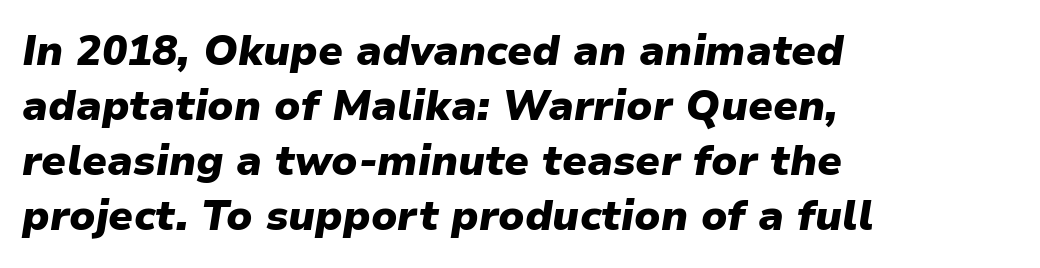
{"italic": "yes", "lean": "right", "slant_degrees": 9, "bold": "yes", "weight": "heavy", "width": "normal", "stroke_contrast": "low", "x_height": "medium", "monospaced": "no", "underline": "no", "align": "left", "line_spacing": "normal", "line_spacing_ratio": 1.31, "letter_spacing": "normal", "letter_spacing_em": 0.0, "glyph_px": 42}
